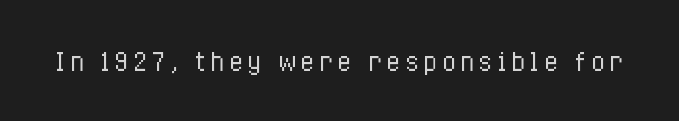
{"italic": "no", "bold": "no", "underline": "no", "glyph_px": 24}
